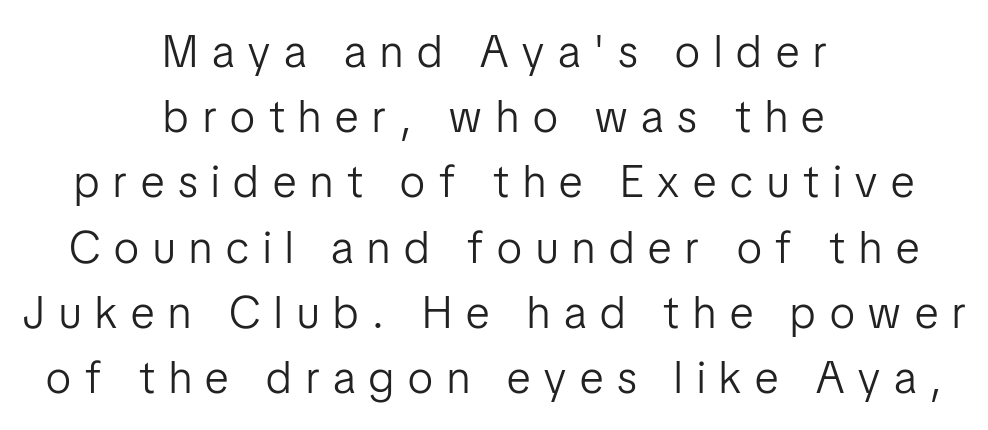
Q: Is the text bold? A: No.
Q: Is the text italic (slanted)? A: No, it is upright.
Q: Is the typeface a serif or a sans-serif typeface? A: Sans-serif.
Q: Is the text underlined? A: No.
Q: How is the paragraph aligned? A: Centered.
Q: Is the spacing between letters normal or unusually wide? A: Unusually wide.
Q: Is the spacing between lines tight, normal or loose? A: Normal.
Q: Width (condensed, normal, or wide)? A: Condensed.
Q: Stroke contrast? A: Low.
Q: x-height? A: Medium.
Q: Monospaced? A: No.
